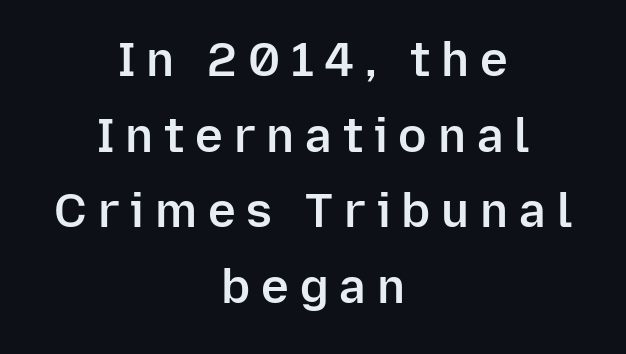
Q: Is the text bold? A: Semi-bold.
Q: Is the text italic (slanted)? A: No, it is upright.
Q: Is the typeface a serif or a sans-serif typeface? A: Sans-serif.
Q: Is the text underlined? A: No.
Q: How is the paragraph aligned? A: Centered.
Q: Is the spacing between letters normal or unusually wide? A: Unusually wide.
Q: Is the spacing between lines tight, normal or loose? A: Normal.
Q: Width (condensed, normal, or wide)? A: Normal.
Q: Stroke contrast? A: Low.
Q: x-height? A: Medium.
Q: Monospaced? A: No.
